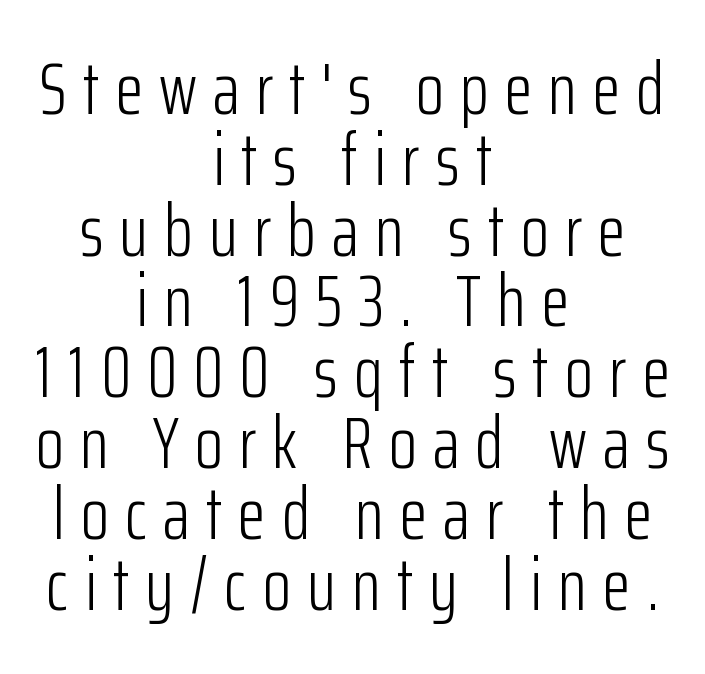
{"serif": "no", "italic": "no", "bold": "no", "weight": "light", "width": "condensed", "stroke_contrast": "low", "x_height": "medium", "monospaced": "no", "underline": "no", "align": "center", "line_spacing": "tight", "line_spacing_ratio": 0.97, "letter_spacing": "wide", "letter_spacing_em": 0.22, "glyph_px": 73}
